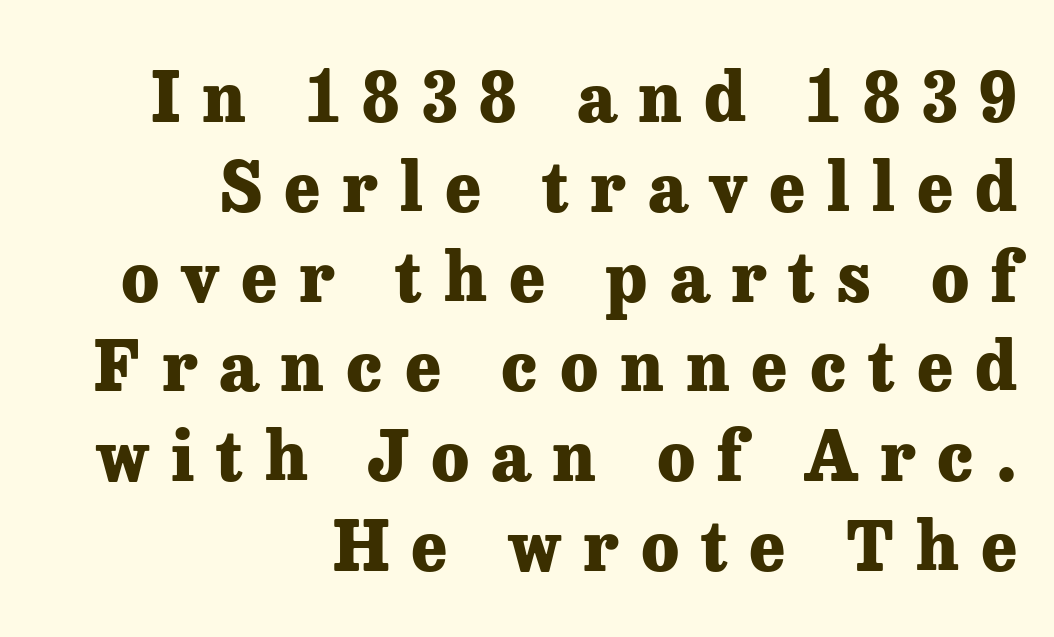
The image shows 68 px heavy serif type, upright; set right-aligned, normal line spacing (1.32x), unusually wide letter spacing (+0.32 em), not underlined; low stroke contrast and a medium x-height.
